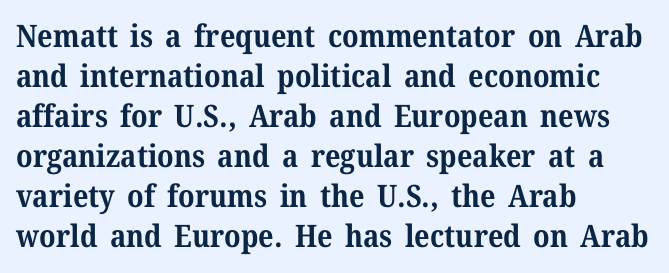
Q: Is the text bold? A: Yes.
Q: Is the text italic (slanted)? A: No, it is upright.
Q: Is the typeface a serif or a sans-serif typeface? A: Serif.
Q: Is the text underlined? A: No.
Q: How is the paragraph aligned? A: Left-aligned.
Q: Is the spacing between letters normal or unusually wide? A: Normal.
Q: Is the spacing between lines tight, normal or loose? A: Normal.
Q: Width (condensed, normal, or wide)? A: Normal.
Q: Stroke contrast? A: Medium.
Q: x-height? A: Medium.
Q: Monospaced? A: No.
